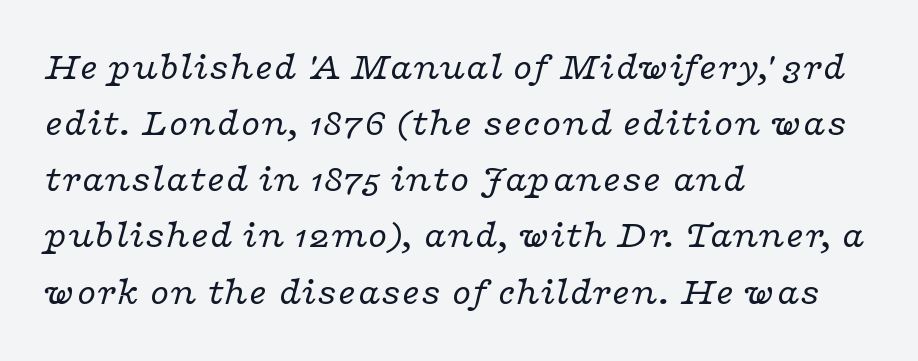
Q: Is the text bold? A: No.
Q: Is the text italic (slanted)? A: Yes, it leans right by about 16 degrees.
Q: Is the typeface a serif or a sans-serif typeface? A: Serif.
Q: Is the text underlined? A: No.
Q: How is the paragraph aligned? A: Left-aligned.
Q: Is the spacing between letters normal or unusually wide? A: Normal.
Q: Is the spacing between lines tight, normal or loose? A: Normal.
Q: Width (condensed, normal, or wide)? A: Wide.
Q: Stroke contrast? A: Low.
Q: x-height? A: Medium.
Q: Monospaced? A: No.
